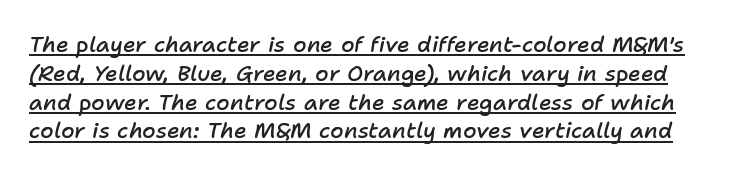
Q: Is the text bold? A: Semi-bold.
Q: Is the text italic (slanted)? A: Yes, it leans right by about 11 degrees.
Q: Is the text underlined? A: Yes.
Q: Is the spacing between letters normal or unusually wide? A: Normal.
Q: Is the spacing between lines tight, normal or loose? A: Normal.
